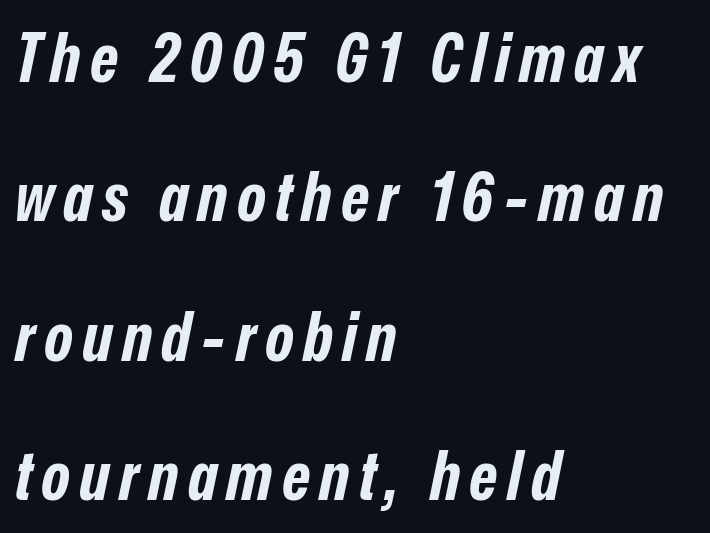
Q: Is the text bold? A: Yes.
Q: Is the text italic (slanted)? A: Yes, it leans right by about 12 degrees.
Q: Is the text underlined? A: No.
Q: How is the paragraph aligned? A: Left-aligned.
Q: Is the spacing between lines tight, normal or loose? A: Loose.
Q: Width (condensed, normal, or wide)? A: Condensed.
Q: Stroke contrast? A: Low.
Q: x-height? A: Medium.
Q: Monospaced? A: No.
